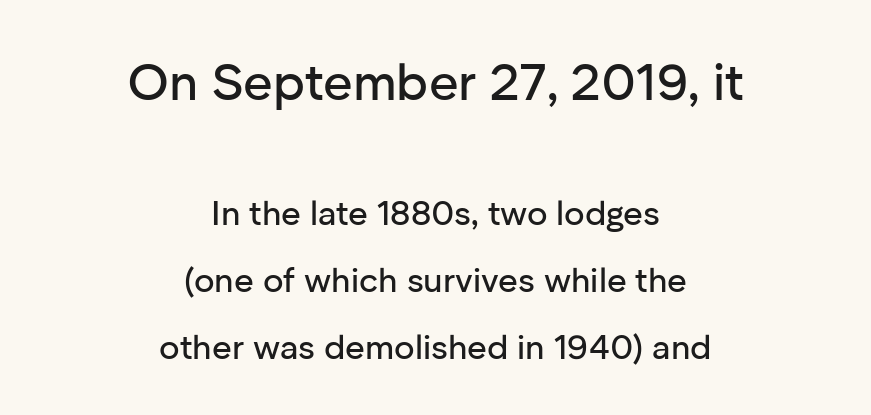
{"serif": "no", "italic": "no", "width": "normal", "stroke_contrast": "low", "x_height": "medium", "monospaced": "no", "underline": "no", "align": "center", "line_spacing": "loose", "line_spacing_ratio": 1.98, "letter_spacing": "normal", "letter_spacing_em": 0.0, "larger_block": "first", "size_ratio": 1.5, "glyph_px": 51}
